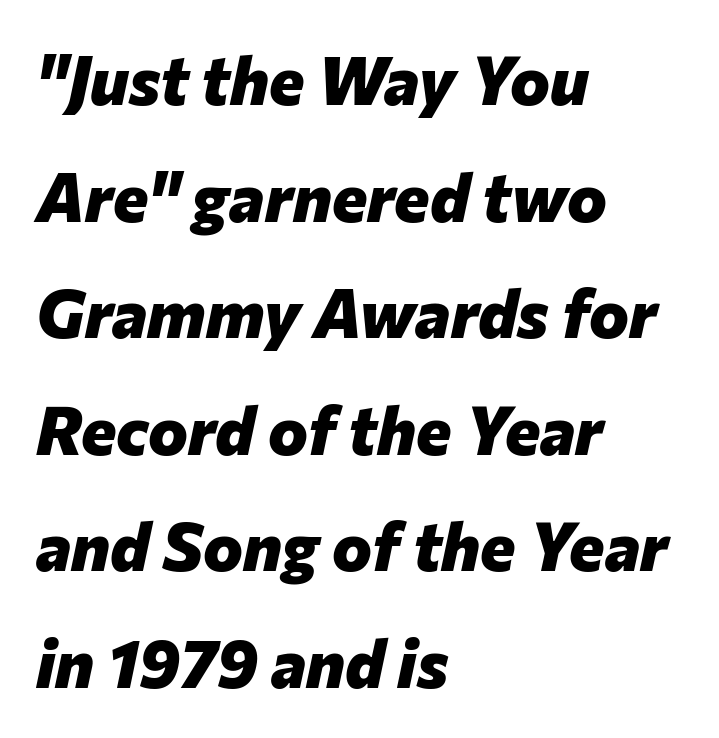
Q: Is the text bold? A: Yes.
Q: Is the text italic (slanted)? A: Yes, it leans right by about 12 degrees.
Q: Is the text underlined? A: No.
Q: How is the paragraph aligned? A: Left-aligned.
Q: Is the spacing between letters normal or unusually wide? A: Normal.
Q: Width (condensed, normal, or wide)? A: Normal.
Q: Stroke contrast? A: Low.
Q: x-height? A: Medium.
Q: Monospaced? A: No.
